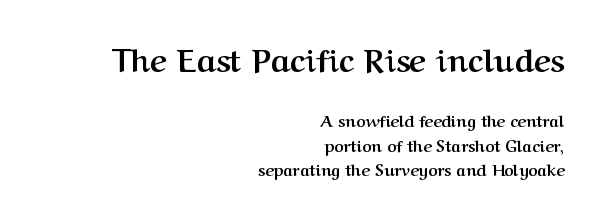
Spacing verdict: proportional, widths tailored to each character. Layout note: lines flush right. The rendering shows small feet on the letterforms — a serif design. The strokes are fattened all the way to bold.
